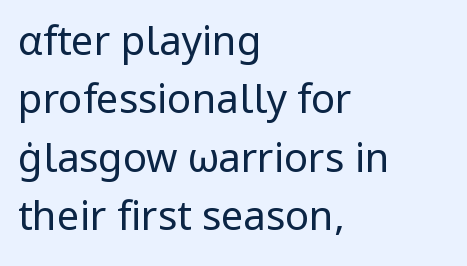
Q: Is the text bold? A: No.
Q: Is the text italic (slanted)? A: No, it is upright.
Q: Is the typeface a serif or a sans-serif typeface? A: Sans-serif.
Q: Is the text underlined? A: No.
Q: How is the paragraph aligned? A: Left-aligned.
Q: Is the spacing between letters normal or unusually wide? A: Normal.
Q: Is the spacing between lines tight, normal or loose? A: Normal.
Q: Width (condensed, normal, or wide)? A: Normal.
Q: Stroke contrast? A: Low.
Q: x-height? A: Medium.
Q: Monospaced? A: No.
